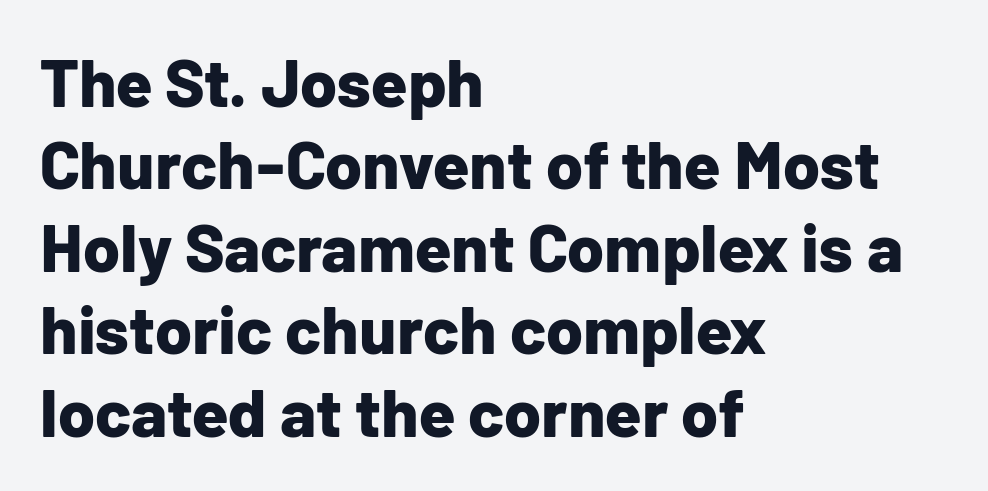
The specimen omits any rule beneath the text block's lines. All the whitespace from short lines collects on the right. The specimen reads as upright at a glance. A typesetter would call this proportional, since set widths differ per character.
